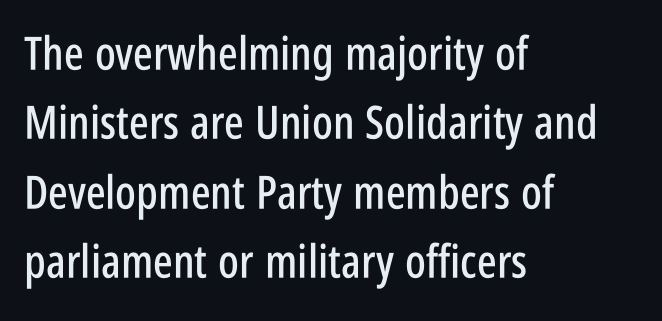
{"serif": "no", "italic": "no", "width": "condensed", "stroke_contrast": "low", "x_height": "large", "monospaced": "no", "underline": "no", "align": "left", "line_spacing": "normal", "line_spacing_ratio": 1.51, "letter_spacing": "normal", "letter_spacing_em": 0.0, "glyph_px": 46}
